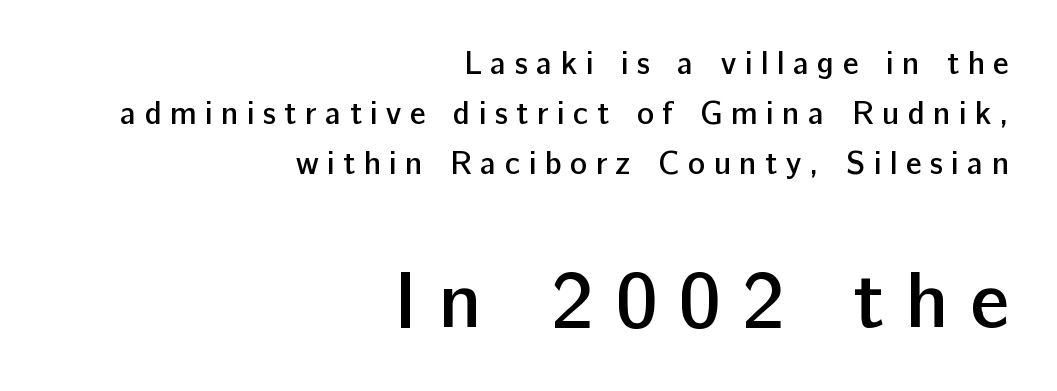
{"serif": "no", "italic": "no", "bold": "semi", "weight": "semibold", "width": "normal", "stroke_contrast": "low", "x_height": "medium", "monospaced": "no", "underline": "no", "align": "right", "line_spacing": "normal", "line_spacing_ratio": 1.57, "letter_spacing": "wide", "letter_spacing_em": 0.26, "larger_block": "second", "size_ratio": 2.5, "glyph_px": 80}
